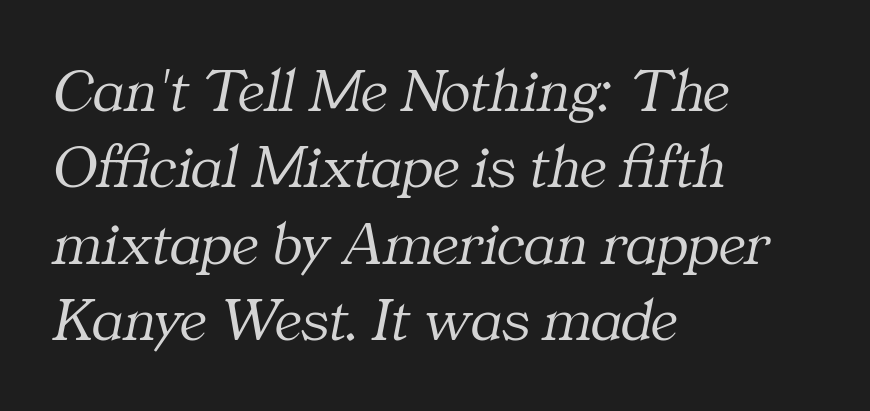
The image shows 62 px light serif type, italic (leaning right); set left-aligned, line spacing 1.23x, normal letter spacing, not underlined; medium stroke contrast and a medium x-height.
